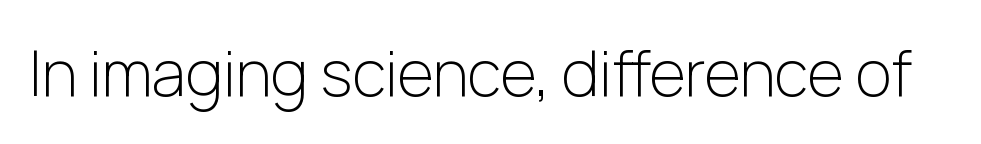
Look at the tracking — it's just the regular setting, nothing added. Proportional: the letters do not fall into vertical columns. Nothing heavy about these letters — not bold at all. The axis of the letterforms is exactly vertical.
